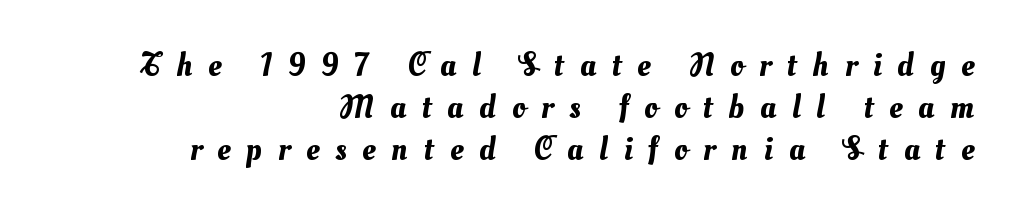
{"width": "normal", "stroke_contrast": "medium", "x_height": "small", "monospaced": "no", "underline": "no", "align": "right", "line_spacing": "normal", "line_spacing_ratio": 1.28, "letter_spacing": "wide", "letter_spacing_em": 0.48, "glyph_px": 33}
